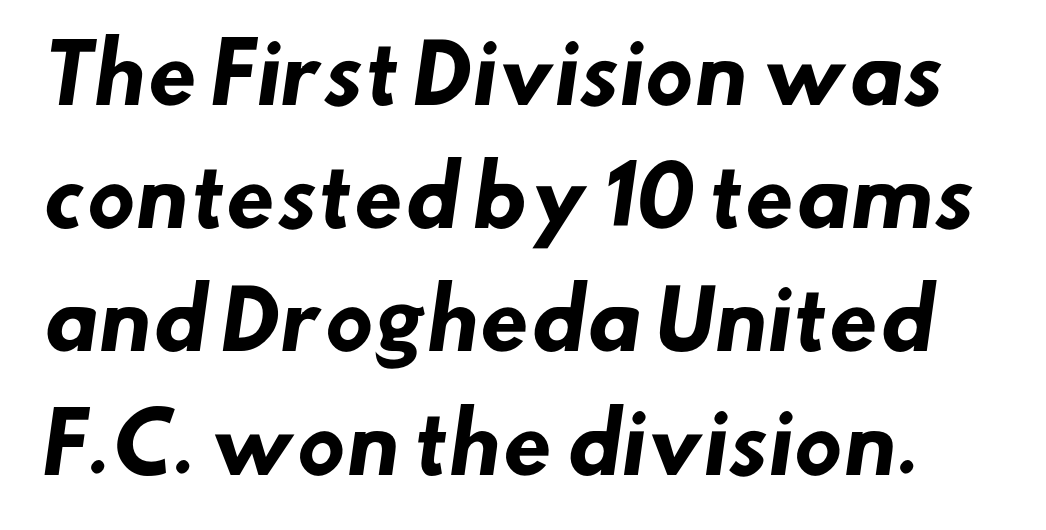
Q: Is the text bold? A: Yes.
Q: Is the typeface a serif or a sans-serif typeface? A: Sans-serif.
Q: Is the text underlined? A: No.
Q: Is the spacing between letters normal or unusually wide? A: Normal.
Q: Is the spacing between lines tight, normal or loose? A: Normal.
Q: Width (condensed, normal, or wide)? A: Normal.
Q: Stroke contrast? A: Low.
Q: x-height? A: Small.
Q: Monospaced? A: No.
